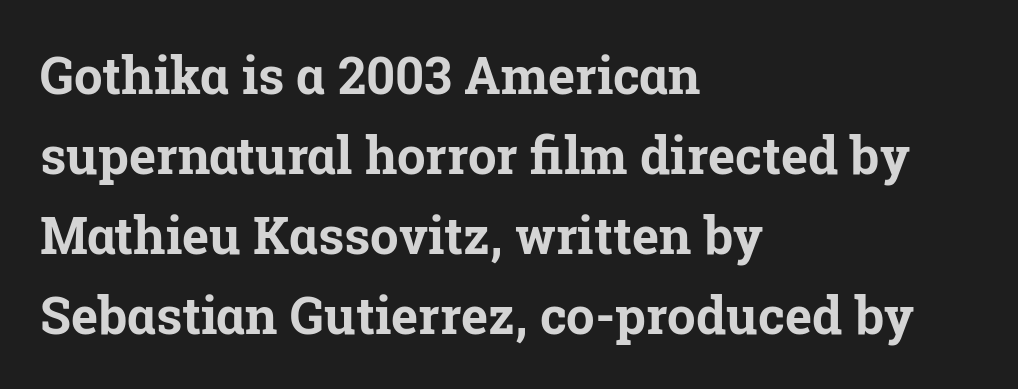
Q: Is the text bold? A: Yes.
Q: Is the text italic (slanted)? A: No, it is upright.
Q: Is the typeface a serif or a sans-serif typeface? A: Serif.
Q: Is the text underlined? A: No.
Q: How is the paragraph aligned? A: Left-aligned.
Q: Is the spacing between letters normal or unusually wide? A: Normal.
Q: Is the spacing between lines tight, normal or loose? A: Normal.
Q: Width (condensed, normal, or wide)? A: Normal.
Q: Stroke contrast? A: Low.
Q: x-height? A: Medium.
Q: Monospaced? A: No.
